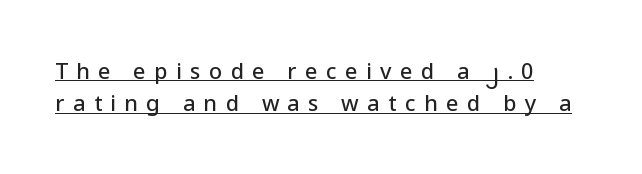
{"italic": "no", "underline": "yes", "align": "left", "line_spacing": "normal", "line_spacing_ratio": 1.46, "letter_spacing": "wide", "letter_spacing_em": 0.38, "glyph_px": 22}
